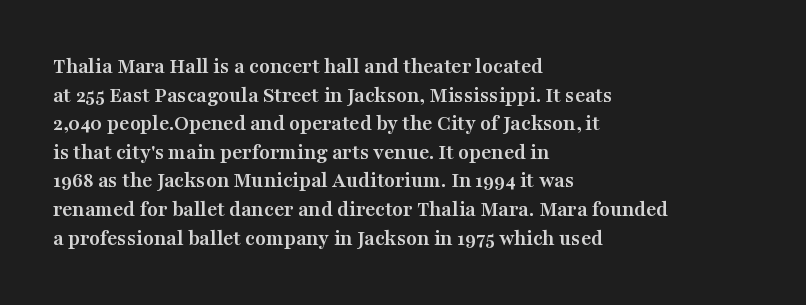
{"italic": "no", "bold": "yes", "underline": "no", "align": "left", "line_spacing": "normal", "line_spacing_ratio": 1.3, "letter_spacing": "normal", "letter_spacing_em": 0.0, "glyph_px": 22}
